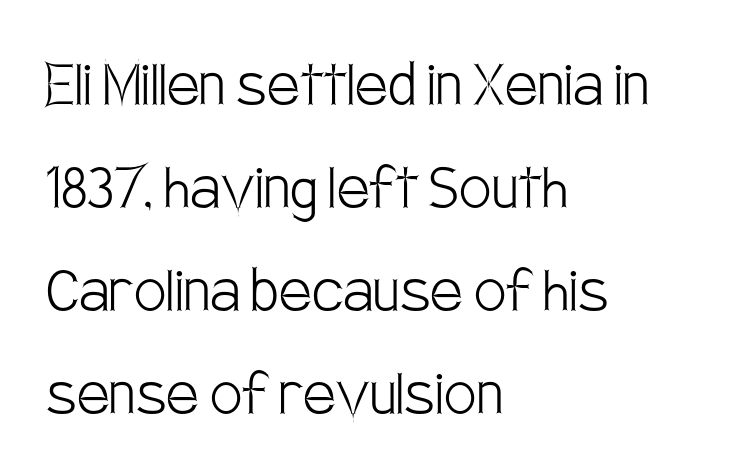
Q: Is the text bold? A: No.
Q: Is the text italic (slanted)? A: No, it is upright.
Q: Is the typeface a serif or a sans-serif typeface? A: Sans-serif.
Q: Is the text underlined? A: No.
Q: How is the paragraph aligned? A: Left-aligned.
Q: Is the spacing between letters normal or unusually wide? A: Normal.
Q: Is the spacing between lines tight, normal or loose? A: Normal.
Q: Width (condensed, normal, or wide)? A: Condensed.
Q: Stroke contrast? A: Low.
Q: x-height? A: Large.
Q: Monospaced? A: No.
